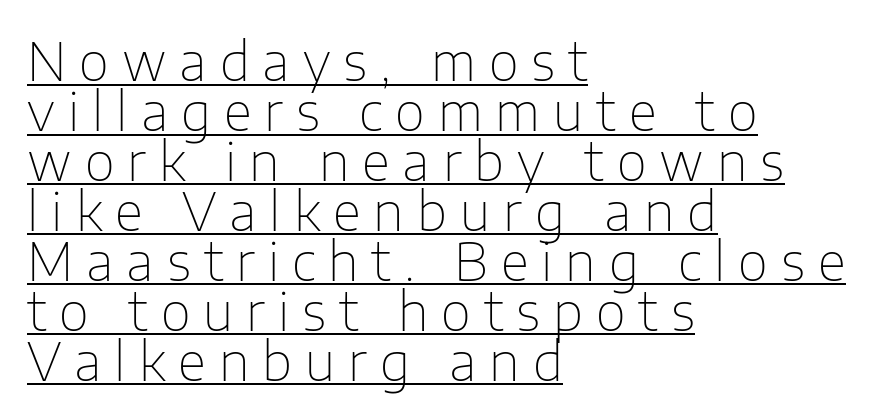
No feet cap the strokes, marking this as sans-serif type. A quiet, ordinary-to-light weight characterises the typeface. Interline gaps are noticeably narrow in this sample. This is the regular roman posture of the typeface.
